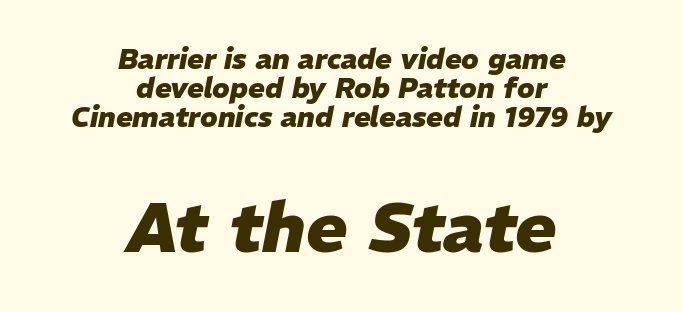
{"italic": "yes", "lean": "right", "slant_degrees": 11, "bold": "yes", "weight": "heavy", "width": "normal", "stroke_contrast": "low", "x_height": "medium", "monospaced": "no", "underline": "no", "align": "center", "line_spacing": "tight", "line_spacing_ratio": 1.04, "letter_spacing": "normal", "letter_spacing_em": 0.0, "larger_block": "second", "size_ratio": 2.46, "glyph_px": 69}
